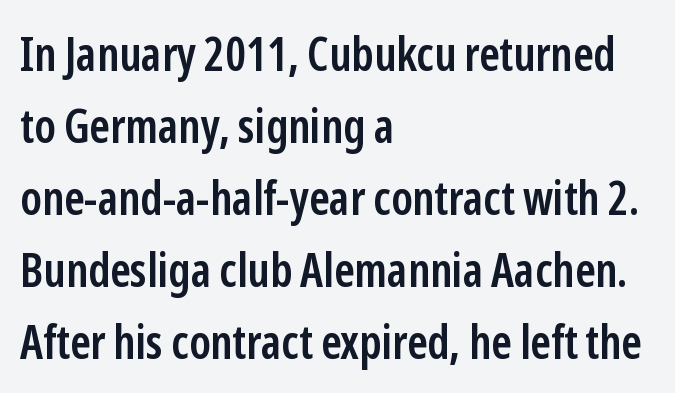
Think of a printed novel: that variable character pitch is what you see here. The face used here is rendered with its standard letterfit. Words float on clear page, feet unadorned. Interline gaps are of average width in this sample. Rendered with straight, roman letterforms.
